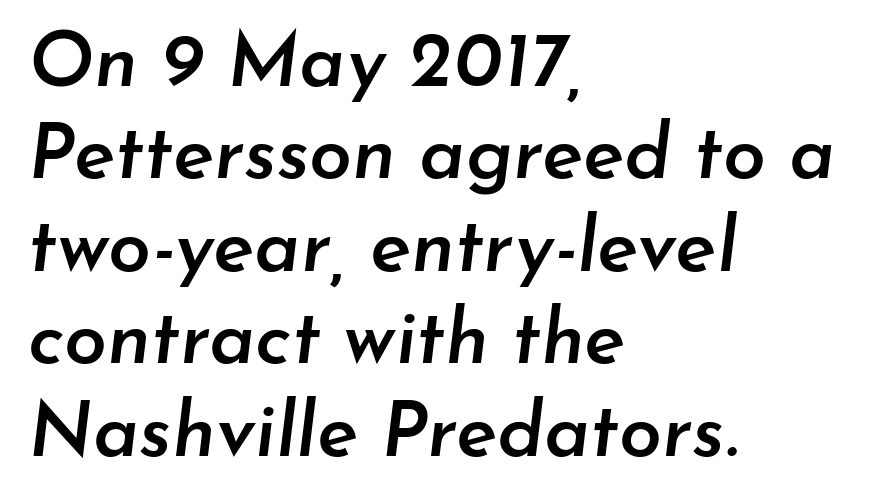
The image shows 77 px semibold type, italic (leaning right); set left-aligned, line spacing 1.2x, normal letter spacing, not underlined; low stroke contrast and a small x-height.
